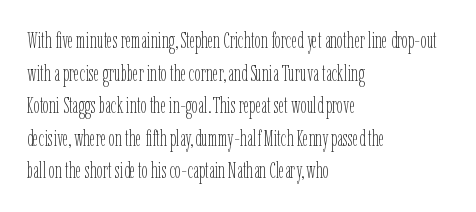
Rows of type keep a routine distance in the vertical direction. The space beneath each line is pristine and unruled. Which margin do the lines hug? The left one — the right edge is uneven. The letterforms sit shoulder to shoulder at normal distance.
